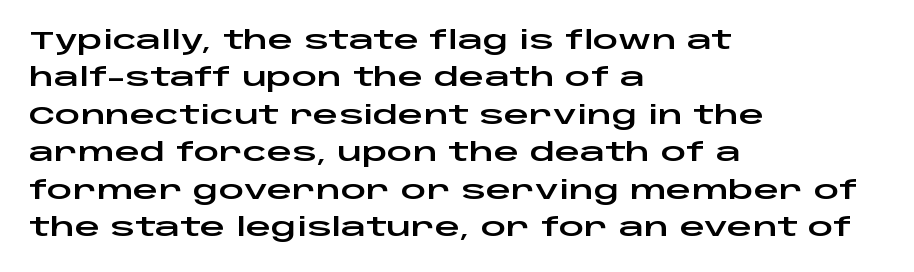
Q: Is the text italic (slanted)? A: No, it is upright.
Q: Is the text underlined? A: No.
Q: How is the paragraph aligned? A: Left-aligned.
Q: Is the spacing between letters normal or unusually wide? A: Normal.
Q: Is the spacing between lines tight, normal or loose? A: Normal.
